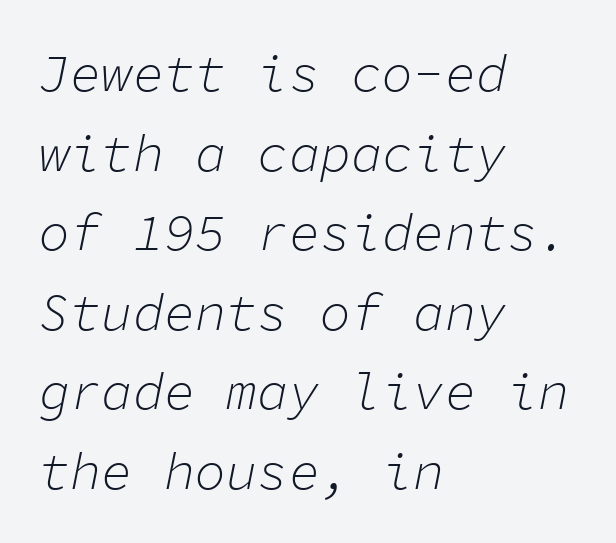
The image shows 52 px light type, italic (leaning right), monospaced; set left-aligned, normal line spacing (1.53x), normal letter spacing, not underlined; low stroke contrast and a medium x-height.
